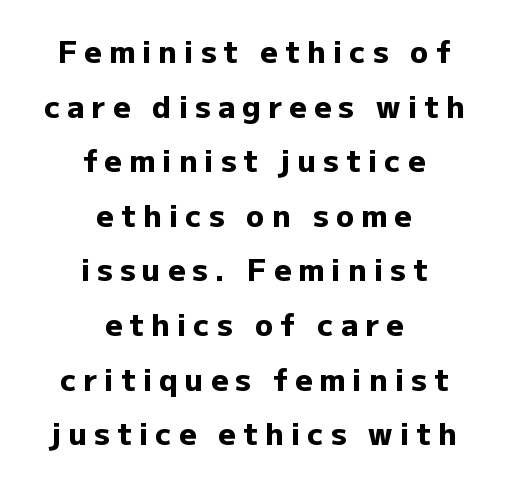
{"serif": "no", "italic": "no", "bold": "yes", "weight": "heavy", "width": "normal", "stroke_contrast": "low", "x_height": "medium", "monospaced": "no", "underline": "no", "align": "center", "line_spacing_ratio": 1.82, "letter_spacing": "wide", "letter_spacing_em": 0.24, "glyph_px": 30}
